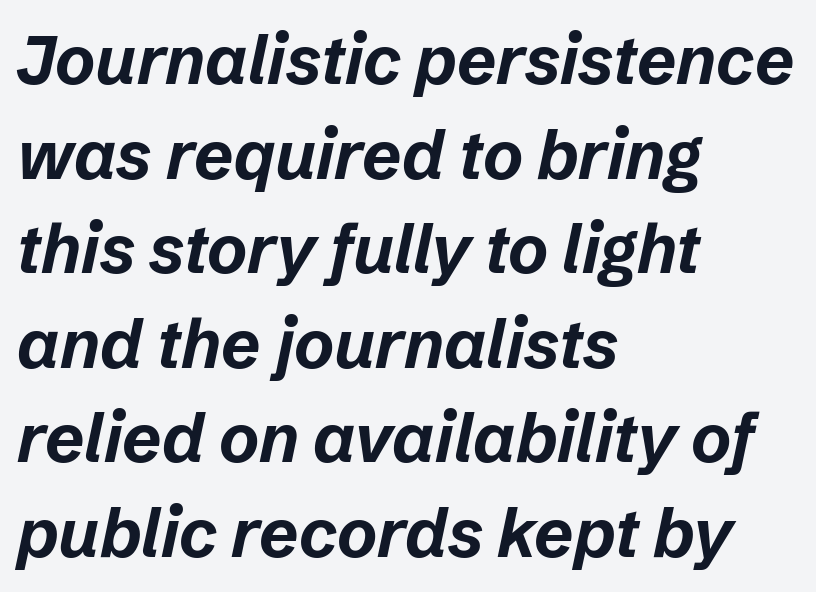
Q: Is the text bold? A: Yes.
Q: Is the text italic (slanted)? A: Yes, it leans right by about 12 degrees.
Q: Is the text underlined? A: No.
Q: How is the paragraph aligned? A: Left-aligned.
Q: Is the spacing between letters normal or unusually wide? A: Normal.
Q: Is the spacing between lines tight, normal or loose? A: Normal.
Q: Width (condensed, normal, or wide)? A: Normal.
Q: Stroke contrast? A: Low.
Q: x-height? A: Medium.
Q: Monospaced? A: No.
